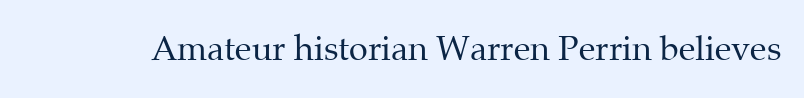
Q: Is the text bold? A: No.
Q: Is the text italic (slanted)? A: No, it is upright.
Q: Is the typeface a serif or a sans-serif typeface? A: Serif.
Q: Is the text underlined? A: No.
Q: Is the spacing between letters normal or unusually wide? A: Normal.
Q: Width (condensed, normal, or wide)? A: Normal.
Q: Stroke contrast? A: Medium.
Q: x-height? A: Medium.
Q: Monospaced? A: No.
